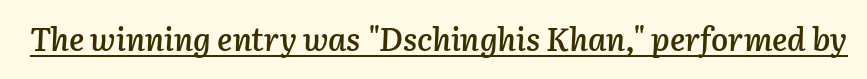
Q: Is the text bold? A: Semi-bold.
Q: Is the text italic (slanted)? A: Yes, it leans right by about 3 degrees.
Q: Is the text underlined? A: Yes.
Q: Is the spacing between letters normal or unusually wide? A: Normal.
Q: Width (condensed, normal, or wide)? A: Normal.
Q: Stroke contrast? A: Low.
Q: x-height? A: Medium.
Q: Monospaced? A: No.
